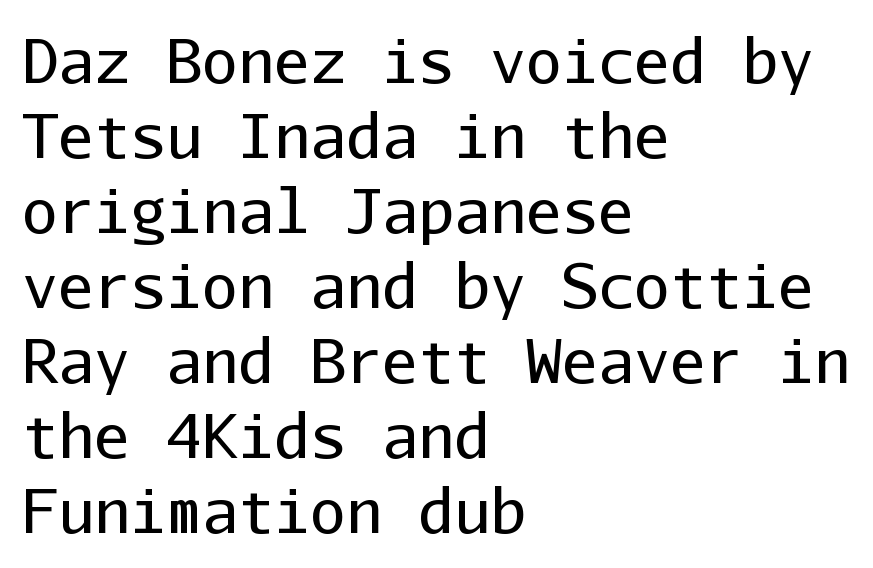
Counters stay open thanks to moderate or lighter strokes. Honestly, there is no underline to notice here at all. Is this a fixed-width face? Yes — each glyph sits in an identical cell. The characters display no serif detailing; their extremities are plain. Vertical strokes here are truly vertical.
